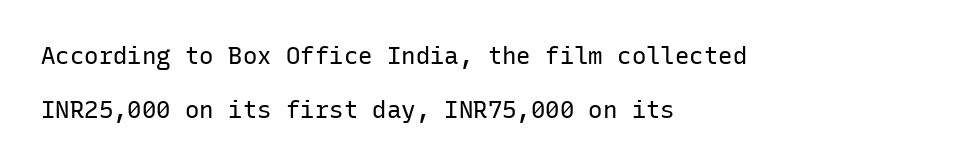
Which margin do the lines hug? The left one — the right edge is uneven. In terms of leading, this rendering errs on the spacious side. Is there any slant? The stems are plumb. Stems here are at most as thick as an everyday book face. The zone under the glyphs is completely vacant.
